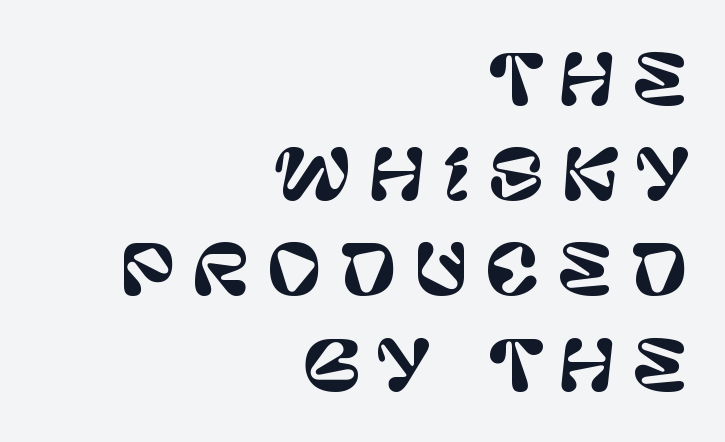
The letters are spread apart with noticeably loose tracking. Underlining? Definitely not there. Evenly set lines give the paragraph a standard silhouette. The typesetter chose a ragged-left arrangement here.
